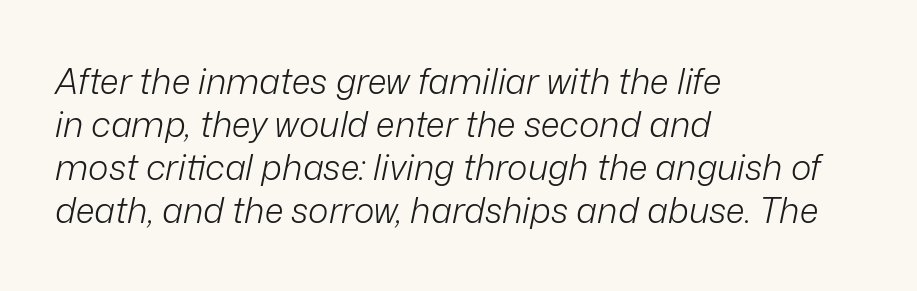
The image shows 35 px light type, italic (leaning right); set left-aligned, line spacing 1.23x, normal letter spacing, not underlined; low stroke contrast and a medium x-height.
